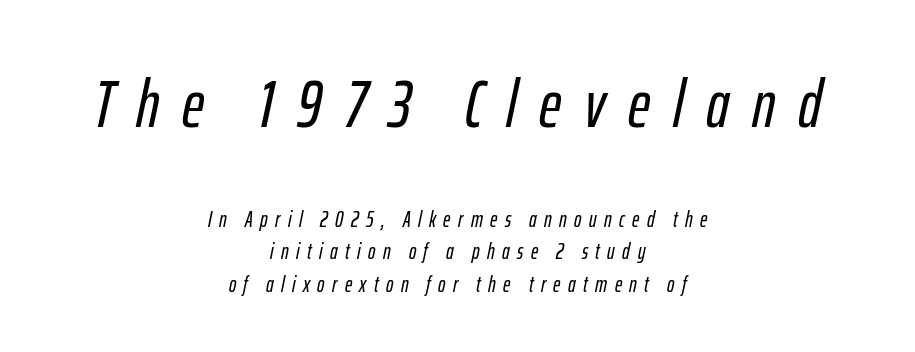
{"italic": "yes", "lean": "right", "slant_degrees": 12, "width": "condensed", "stroke_contrast": "low", "x_height": "medium", "monospaced": "no", "underline": "no", "align": "center", "line_spacing": "normal", "line_spacing_ratio": 1.47, "letter_spacing": "wide", "letter_spacing_em": 0.34, "larger_block": "first", "size_ratio": 3.05, "glyph_px": 67}
